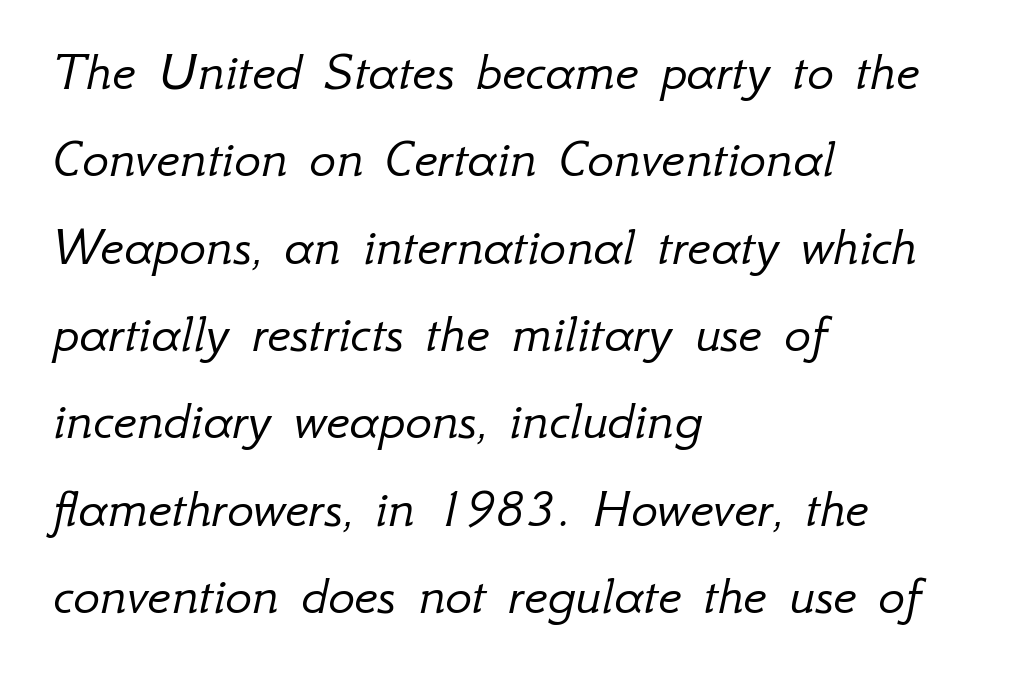
Q: Is the text bold? A: No.
Q: Is the text italic (slanted)? A: Yes, it leans right by about 12 degrees.
Q: Is the text underlined? A: No.
Q: How is the paragraph aligned? A: Left-aligned.
Q: Is the spacing between letters normal or unusually wide? A: Normal.
Q: Is the spacing between lines tight, normal or loose? A: Normal.
Q: Width (condensed, normal, or wide)? A: Normal.
Q: Stroke contrast? A: Low.
Q: x-height? A: Small.
Q: Monospaced? A: No.
